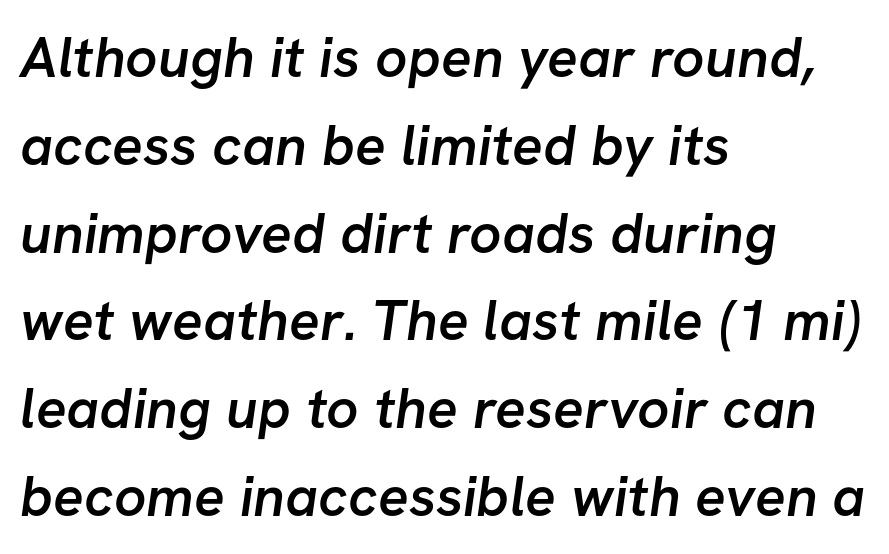
The image shows 57 px semibold sans-serif type; set left-aligned, normal line spacing (1.54x), normal letter spacing, not underlined; low stroke contrast and a medium x-height.
